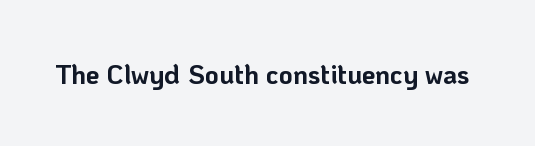
Q: Is the text bold? A: Yes.
Q: Is the text italic (slanted)? A: No, it is upright.
Q: Is the text underlined? A: No.
Q: Is the spacing between letters normal or unusually wide? A: Normal.
